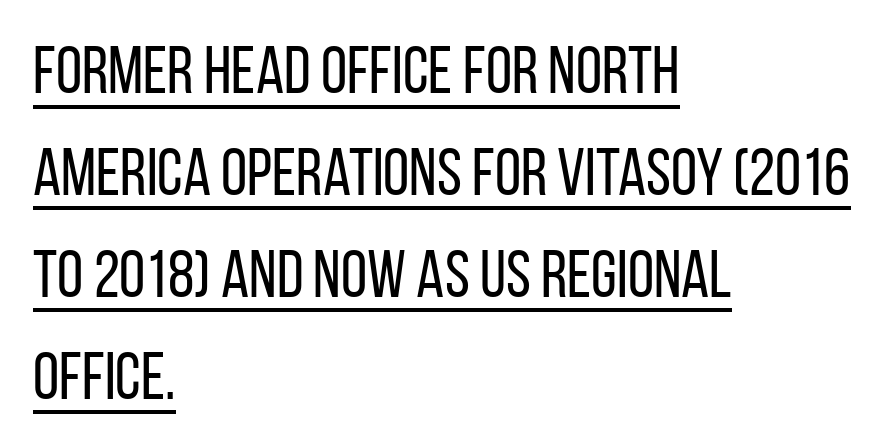
The letters stand upright; this is a roman face. A sans-serif font was chosen for this passage. The rendering uses the underline text-decoration. Successive baselines arrive at the customary interval. In CSS terms this would be text-align: left. Spacing between characters is what you'd get straight out of the box.
